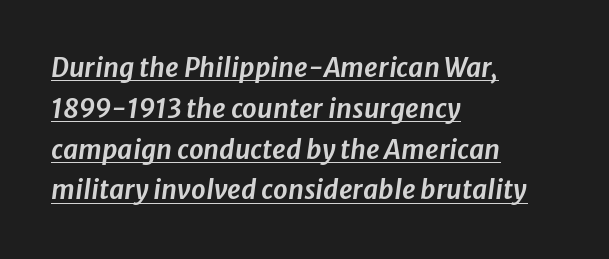
Like a heading marked for emphasis, these lines bear an underscore. Designer's note — italics engaged. Look at the tracking — it's just the regular setting, nothing added. The rows are spaced the way most documents space them.
